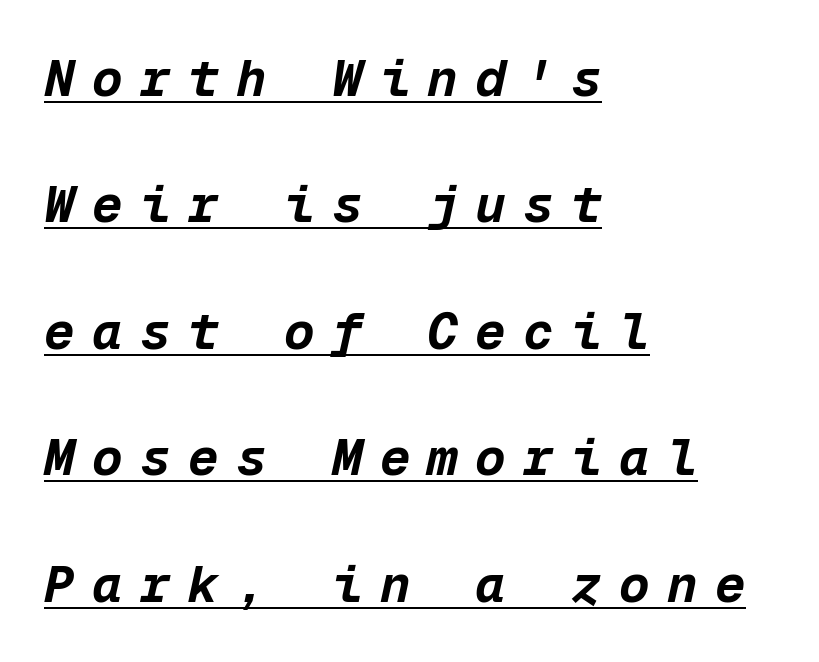
The image shows 51 px bold type, italic (leaning right), monospaced; set left-aligned, loose line spacing (2.48x), unusually wide letter spacing (+0.34 em), underlined; low stroke contrast and a medium x-height.
